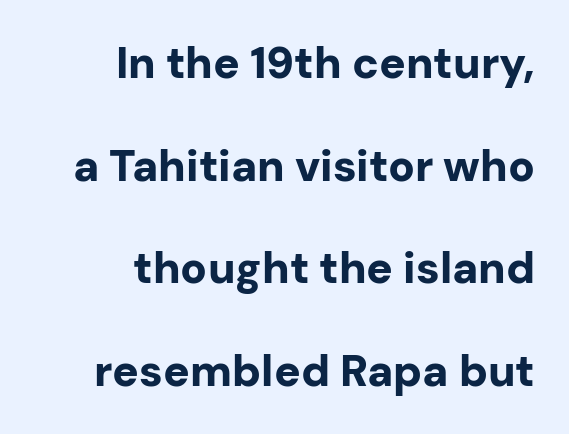
Q: Is the text bold? A: Yes.
Q: Is the text italic (slanted)? A: No, it is upright.
Q: Is the typeface a serif or a sans-serif typeface? A: Sans-serif.
Q: Is the text underlined? A: No.
Q: How is the paragraph aligned? A: Right-aligned.
Q: Is the spacing between letters normal or unusually wide? A: Normal.
Q: Is the spacing between lines tight, normal or loose? A: Loose.
Q: Width (condensed, normal, or wide)? A: Normal.
Q: Stroke contrast? A: Low.
Q: x-height? A: Medium.
Q: Monospaced? A: No.
